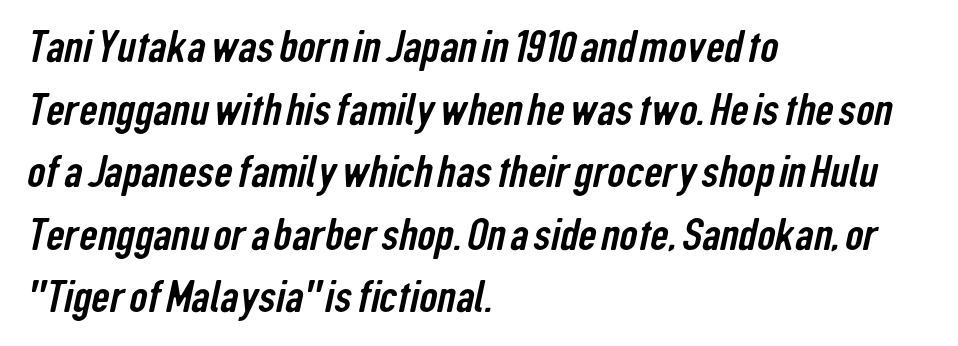
{"serif": "no", "width": "condensed", "stroke_contrast": "low", "x_height": "medium", "monospaced": "no", "underline": "no", "align": "left", "line_spacing": "normal", "line_spacing_ratio": 1.39, "letter_spacing": "normal", "letter_spacing_em": 0.0, "glyph_px": 45}
